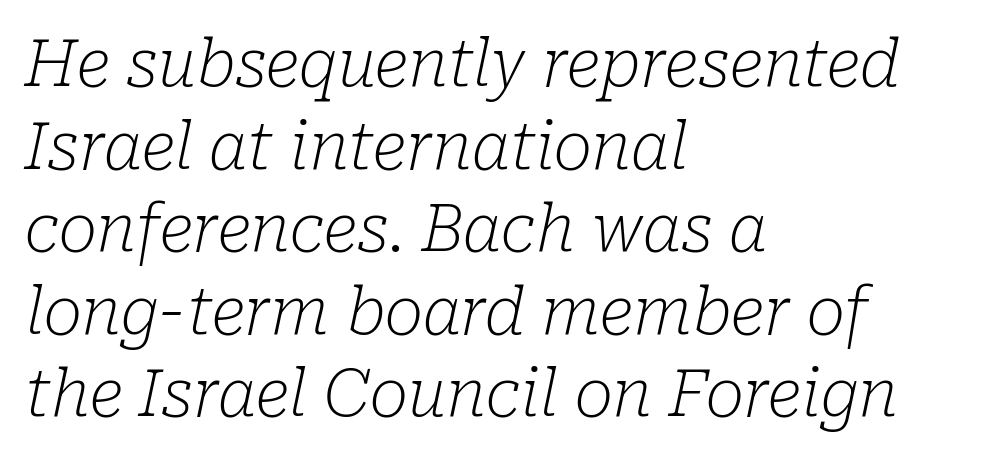
Q: Is the text bold? A: No.
Q: Is the text italic (slanted)? A: Yes, it leans right by about 10 degrees.
Q: Is the typeface a serif or a sans-serif typeface? A: Serif.
Q: Is the text underlined? A: No.
Q: How is the paragraph aligned? A: Left-aligned.
Q: Is the spacing between letters normal or unusually wide? A: Normal.
Q: Is the spacing between lines tight, normal or loose? A: Normal.
Q: Width (condensed, normal, or wide)? A: Normal.
Q: Stroke contrast? A: Low.
Q: x-height? A: Medium.
Q: Monospaced? A: No.
